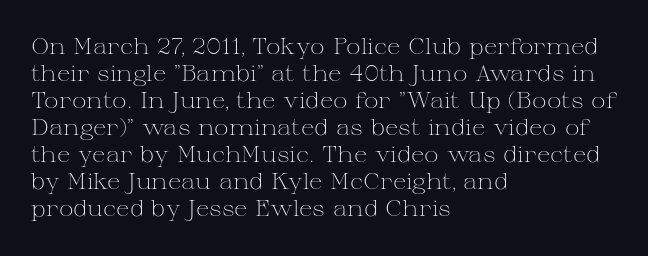
Q: Is the text bold? A: No.
Q: Is the text italic (slanted)? A: No, it is upright.
Q: Is the text underlined? A: No.
Q: How is the paragraph aligned? A: Left-aligned.
Q: Is the spacing between letters normal or unusually wide? A: Normal.
